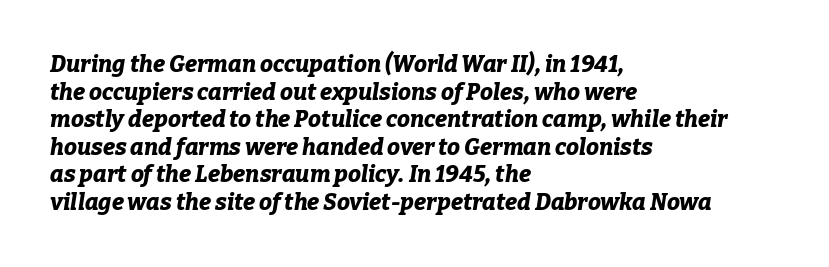
Q: Is the text bold? A: Yes.
Q: Is the text italic (slanted)? A: Yes, it leans right by about 9 degrees.
Q: Is the text underlined? A: No.
Q: How is the paragraph aligned? A: Left-aligned.
Q: Is the spacing between letters normal or unusually wide? A: Normal.
